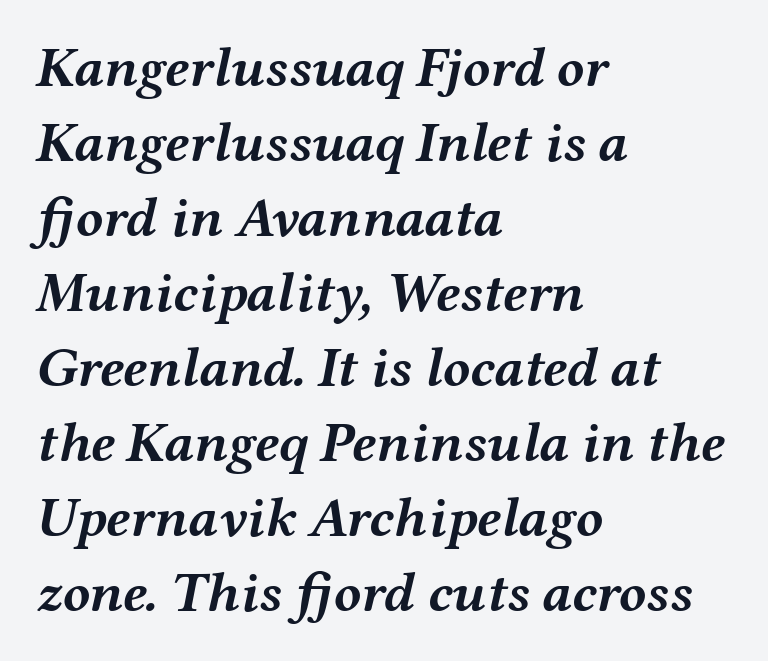
Q: Is the text bold? A: Yes.
Q: Is the text italic (slanted)? A: Yes, it leans right by about 12 degrees.
Q: Is the text underlined? A: No.
Q: How is the paragraph aligned? A: Left-aligned.
Q: Is the spacing between letters normal or unusually wide? A: Normal.
Q: Is the spacing between lines tight, normal or loose? A: Normal.
Q: Width (condensed, normal, or wide)? A: Wide.
Q: Stroke contrast? A: Medium.
Q: x-height? A: Medium.
Q: Monospaced? A: No.
